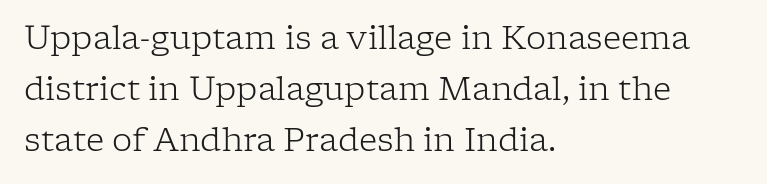
The image shows 32 px light serif type, upright; set left-aligned, normal line spacing (1.6x), normal letter spacing, not underlined; low stroke contrast and a medium x-height.
